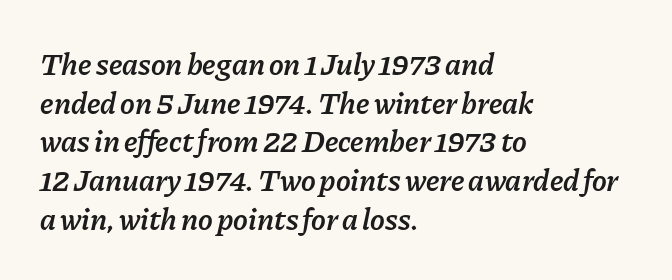
Q: Is the text bold? A: Semi-bold.
Q: Is the text italic (slanted)? A: Yes, it leans right by about 11 degrees.
Q: Is the text underlined? A: No.
Q: How is the paragraph aligned? A: Left-aligned.
Q: Is the spacing between letters normal or unusually wide? A: Normal.
Q: Is the spacing between lines tight, normal or loose? A: Normal.
Q: Width (condensed, normal, or wide)? A: Normal.
Q: Stroke contrast? A: Low.
Q: x-height? A: Medium.
Q: Monospaced? A: No.
